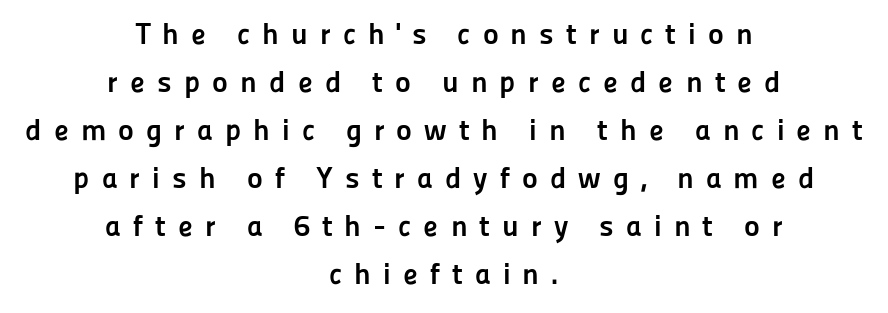
The image shows 30 px semibold sans-serif type, upright; set centered, normal line spacing (1.6x), unusually wide letter spacing (+0.4 em), not underlined; low stroke contrast and a medium x-height.
